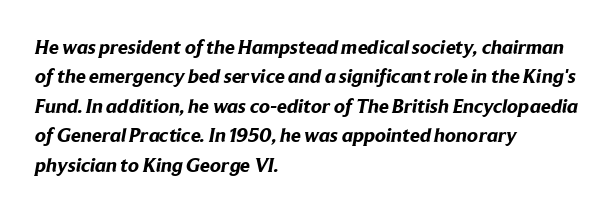
Q: Is the text bold? A: Yes.
Q: Is the text underlined? A: No.
Q: How is the paragraph aligned? A: Left-aligned.
Q: Is the spacing between letters normal or unusually wide? A: Normal.
Q: Is the spacing between lines tight, normal or loose? A: Normal.
